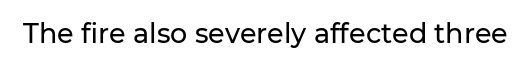
This rendering leaves character spacing at its baseline value. Has an underline been added? It has not. No italicization has been applied; the sample stays upright.
